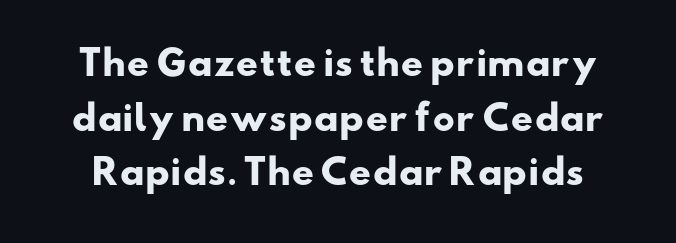
Q: Is the text bold? A: Yes.
Q: Is the typeface a serif or a sans-serif typeface? A: Sans-serif.
Q: Is the text underlined? A: No.
Q: Is the spacing between letters normal or unusually wide? A: Normal.
Q: Is the spacing between lines tight, normal or loose? A: Normal.
Q: Width (condensed, normal, or wide)? A: Wide.
Q: Stroke contrast? A: Low.
Q: x-height? A: Small.
Q: Monospaced? A: No.
